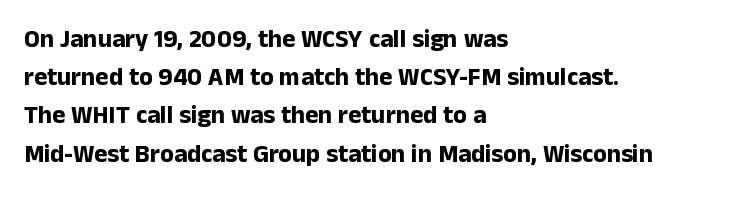
{"italic": "no", "bold": "yes", "underline": "no", "align": "left", "line_spacing": "normal", "line_spacing_ratio": 1.53, "letter_spacing": "normal", "letter_spacing_em": 0.0, "glyph_px": 25}
